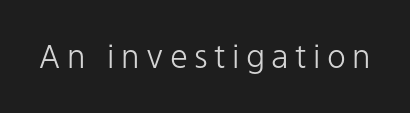
The image shows 32 px light sans-serif type, upright; set unusually wide letter spacing (+0.2 em), not underlined; low stroke contrast and a medium x-height.
